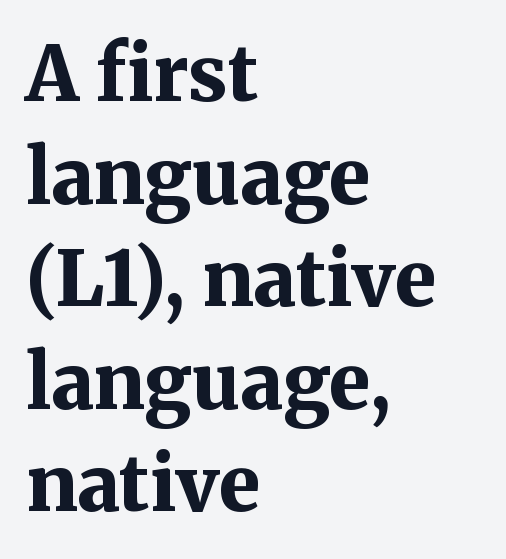
These lines were composed using upright roman letters. Has an underline been added? It has not. Set as a true bold cut, around the 700 mark. The setting favours the left margin, as ordinary paragraphs usually do. Examine the stroke ends and you'll spot serifs. The gaps between neighbouring characters are ordinary and unremarkable.
